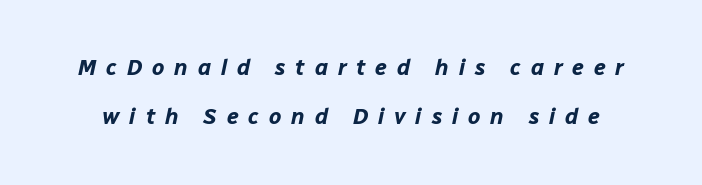
The image shows 22 px bold type, italic (leaning right); set loose line spacing (2.23x), unusually wide letter spacing (+0.45 em), not underlined.
